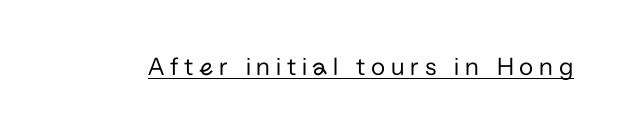
Q: Is the text bold? A: No.
Q: Is the text italic (slanted)? A: No, it is upright.
Q: Is the text underlined? A: Yes.
Q: Is the spacing between letters normal or unusually wide? A: Unusually wide.
